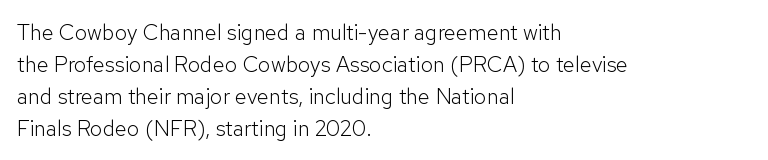
Q: Is the text bold? A: No.
Q: Is the text italic (slanted)? A: No, it is upright.
Q: Is the text underlined? A: No.
Q: How is the paragraph aligned? A: Left-aligned.
Q: Is the spacing between letters normal or unusually wide? A: Normal.
Q: Is the spacing between lines tight, normal or loose? A: Normal.
